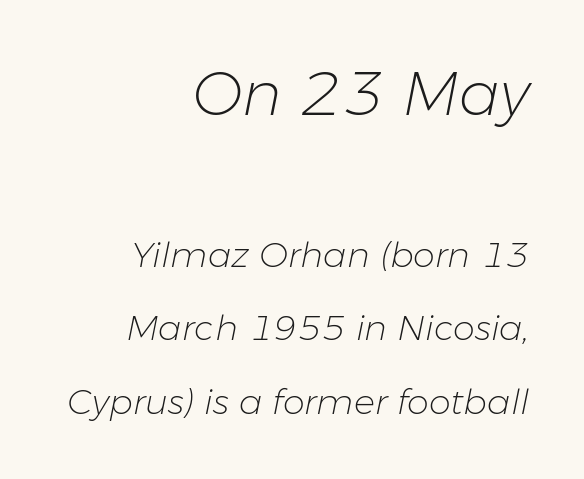
{"italic": "yes", "lean": "right", "slant_degrees": 11, "bold": "no", "weight": "light", "width": "normal", "stroke_contrast": "low", "x_height": "medium", "monospaced": "no", "underline": "no", "align": "right", "line_spacing": "loose", "line_spacing_ratio": 2.11, "letter_spacing": "normal", "letter_spacing_em": 0.0, "larger_block": "first", "size_ratio": 1.74, "glyph_px": 61}
